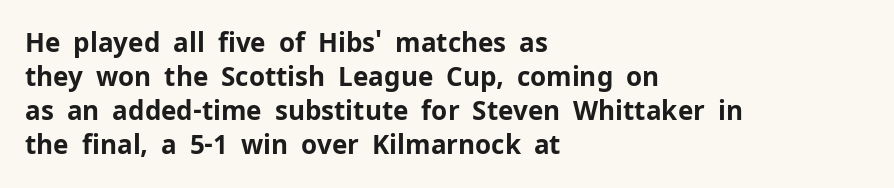
{"italic": "no", "bold": "yes", "underline": "no", "align": "left", "line_spacing": "normal", "line_spacing_ratio": 1.31, "letter_spacing": "normal", "letter_spacing_em": 0.0, "glyph_px": 26}
